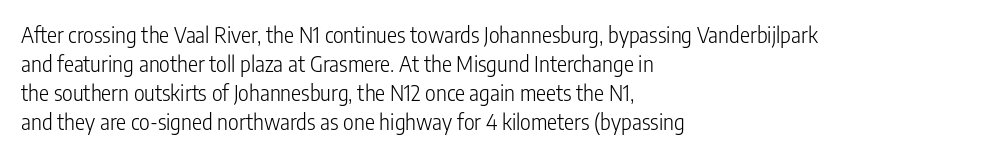
{"italic": "no", "bold": "no", "underline": "no", "align": "left", "line_spacing": "normal", "line_spacing_ratio": 1.38, "letter_spacing": "normal", "letter_spacing_em": 0.0, "glyph_px": 21}
